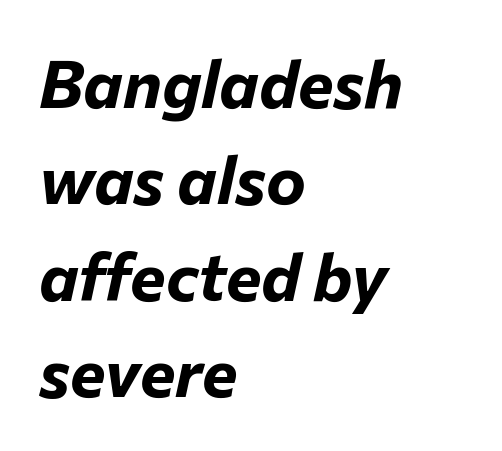
{"italic": "yes", "lean": "right", "slant_degrees": 12, "bold": "yes", "weight": "bold", "width": "normal", "stroke_contrast": "low", "x_height": "medium", "monospaced": "no", "underline": "no", "align": "left", "line_spacing": "normal", "line_spacing_ratio": 1.44, "letter_spacing": "normal", "letter_spacing_em": 0.0, "glyph_px": 67}
